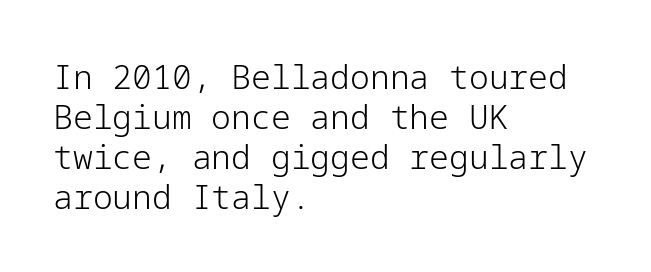
{"serif": "no", "italic": "no", "bold": "no", "weight": "light", "width": "normal", "stroke_contrast": "low", "x_height": "medium", "underline": "no", "align": "left", "line_spacing_ratio": 1.21, "letter_spacing": "normal", "letter_spacing_em": 0.0, "glyph_px": 33}
